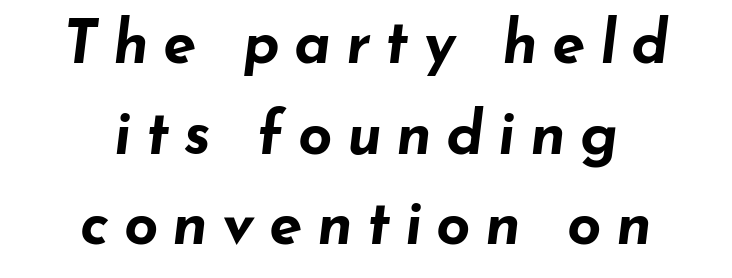
Q: Is the text bold? A: Yes.
Q: Is the text italic (slanted)? A: Yes, it leans right by about 7 degrees.
Q: Is the text underlined? A: No.
Q: How is the paragraph aligned? A: Centered.
Q: Is the spacing between letters normal or unusually wide? A: Unusually wide.
Q: Is the spacing between lines tight, normal or loose? A: Normal.
Q: Width (condensed, normal, or wide)? A: Wide.
Q: Stroke contrast? A: Low.
Q: x-height? A: Small.
Q: Monospaced? A: No.
